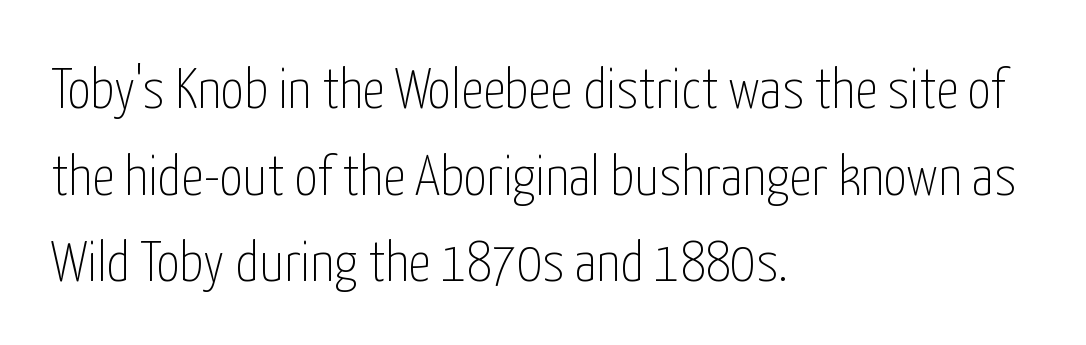
A typesetter would call this proportional, since set widths differ per character. No letter is thick-stroked: the sample isn't bold. The block of text has a typical density, with ordinary space between rows. Grotesque or geometric, the face here clearly has no serifs.
